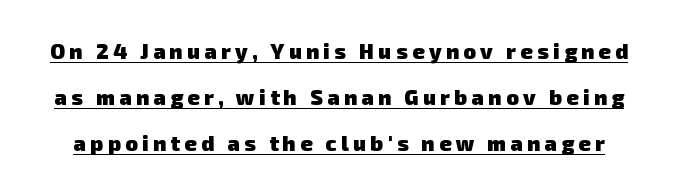
Q: Is the text bold? A: Yes.
Q: Is the text underlined? A: Yes.
Q: Is the spacing between letters normal or unusually wide? A: Unusually wide.
Q: Is the spacing between lines tight, normal or loose? A: Loose.
